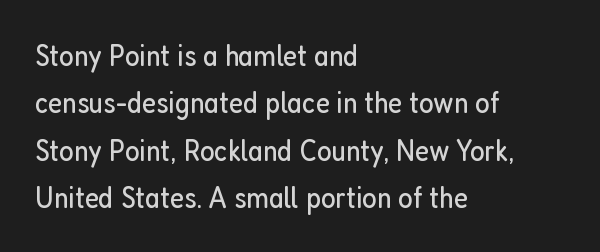
{"serif": "no", "italic": "no", "bold": "no", "weight": "regular", "width": "condensed", "stroke_contrast": "low", "x_height": "medium", "monospaced": "no", "underline": "no", "align": "left", "line_spacing": "normal", "line_spacing_ratio": 1.53, "letter_spacing": "normal", "letter_spacing_em": 0.0, "glyph_px": 31}
